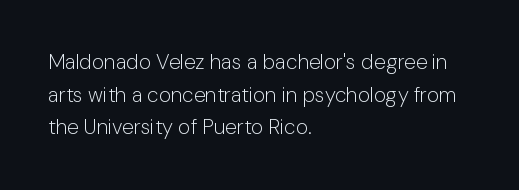
Q: Is the text bold? A: No.
Q: Is the text italic (slanted)? A: No, it is upright.
Q: Is the text underlined? A: No.
Q: How is the paragraph aligned? A: Left-aligned.
Q: Is the spacing between letters normal or unusually wide? A: Normal.
Q: Is the spacing between lines tight, normal or loose? A: Normal.
